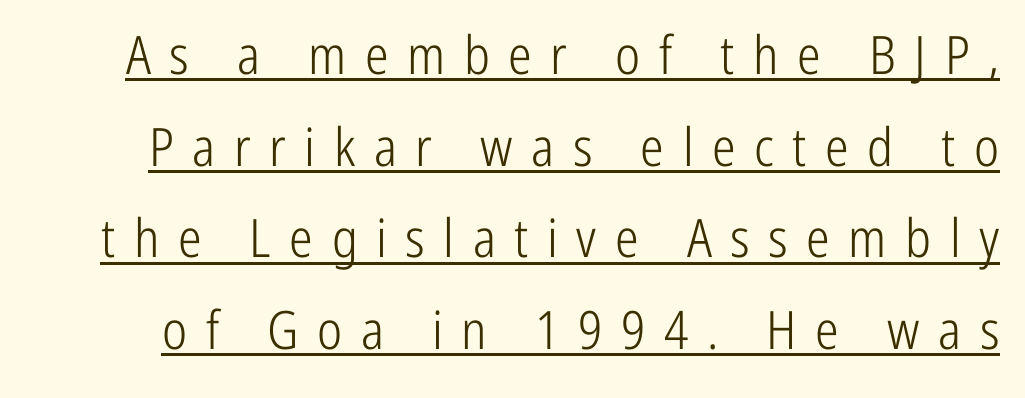
{"serif": "no", "italic": "no", "bold": "no", "weight": "light", "width": "condensed", "stroke_contrast": "low", "x_height": "medium", "monospaced": "no", "underline": "yes", "line_spacing_ratio": 1.73, "letter_spacing": "wide", "letter_spacing_em": 0.35, "glyph_px": 53}
